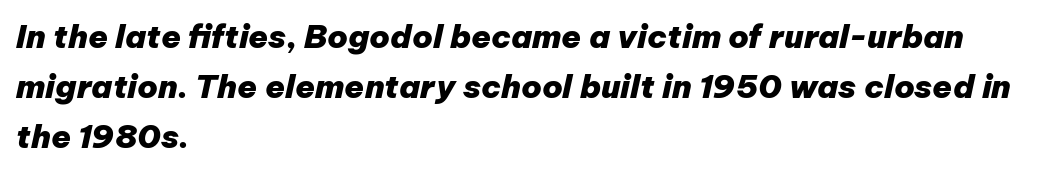
Q: Is the text bold? A: Yes.
Q: Is the text italic (slanted)? A: Yes, it leans right by about 12 degrees.
Q: Is the text underlined? A: No.
Q: How is the paragraph aligned? A: Left-aligned.
Q: Is the spacing between letters normal or unusually wide? A: Normal.
Q: Is the spacing between lines tight, normal or loose? A: Normal.
Q: Width (condensed, normal, or wide)? A: Normal.
Q: Stroke contrast? A: Low.
Q: x-height? A: Medium.
Q: Monospaced? A: No.
